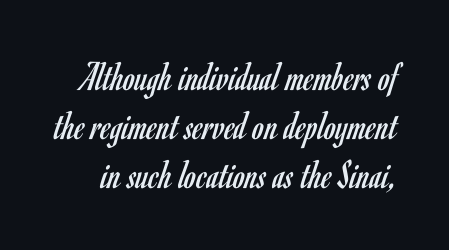
The foot of each line stays bare and open. Spacing between characters is what you'd get straight out of the box. Nope, no serifs anywhere on these letters. Each stroke keeps to a modest, everyday thickness or less.
